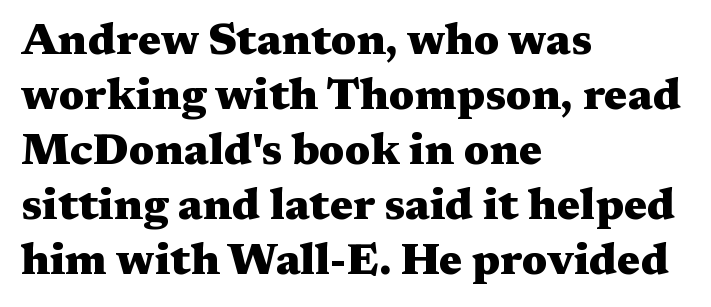
The image shows 44 px heavy, wide serif type, upright; set left-aligned, normal line spacing (1.25x), normal letter spacing, not underlined; medium stroke contrast and a medium x-height.
